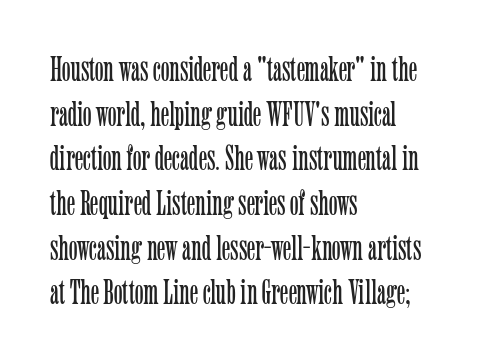
The image shows 36 px light, condensed serif type, upright; set left-aligned, line spacing 1.24x, normal letter spacing, not underlined; low stroke contrast and a medium x-height.
